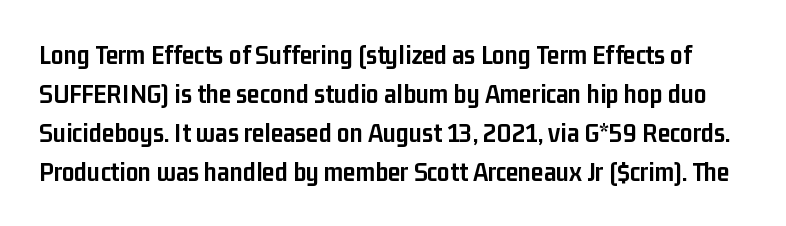
{"serif": "no", "italic": "no", "bold": "yes", "weight": "semibold", "width": "condensed", "stroke_contrast": "low", "x_height": "medium", "monospaced": "no", "underline": "no", "line_spacing": "normal", "line_spacing_ratio": 1.39, "letter_spacing": "normal", "letter_spacing_em": 0.0, "glyph_px": 28}
